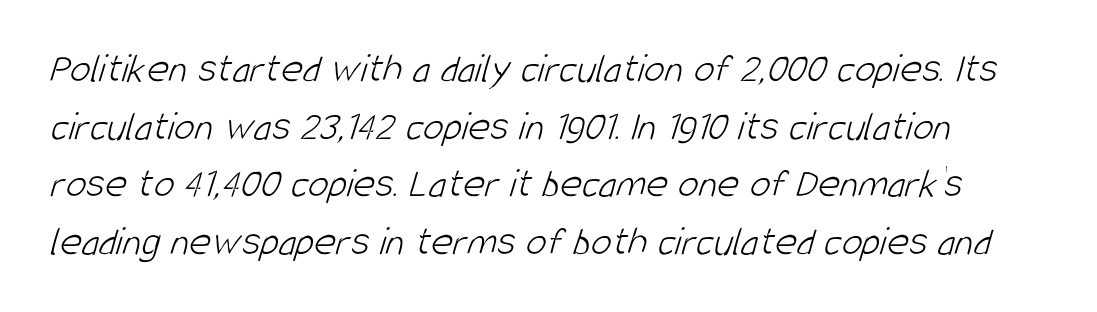
Q: Is the text bold? A: No.
Q: Is the typeface a serif or a sans-serif typeface? A: Sans-serif.
Q: Is the text underlined? A: No.
Q: Is the spacing between letters normal or unusually wide? A: Normal.
Q: Is the spacing between lines tight, normal or loose? A: Normal.
Q: Width (condensed, normal, or wide)? A: Condensed.
Q: Stroke contrast? A: Low.
Q: x-height? A: Large.
Q: Monospaced? A: No.
